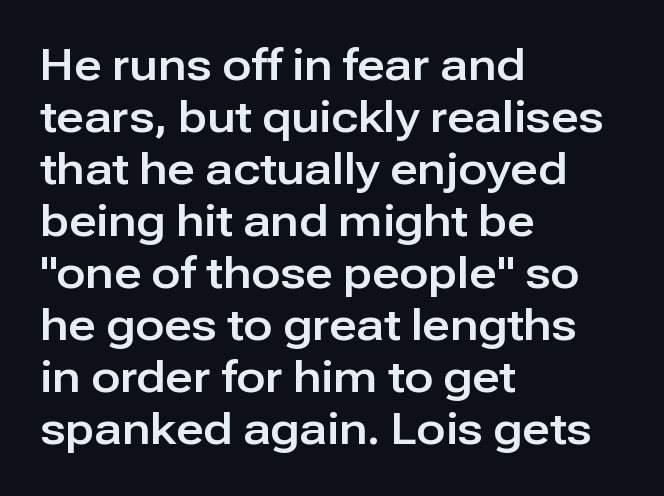
Does the lettering tilt? It doesn't — this is upright. Which margin do the lines hug? The left one — the right edge is uneven. The gaps between neighbouring characters are ordinary and unremarkable. Rule under the text: the space is simply empty.
